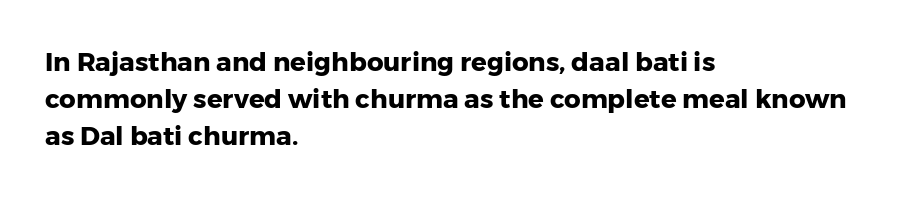
Q: Is the text bold? A: Yes.
Q: Is the text italic (slanted)? A: No, it is upright.
Q: Is the text underlined? A: No.
Q: How is the paragraph aligned? A: Left-aligned.
Q: Is the spacing between letters normal or unusually wide? A: Normal.
Q: Is the spacing between lines tight, normal or loose? A: Normal.
